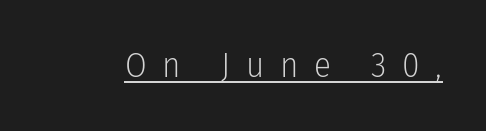
The image shows 35 px light, condensed sans-serif type, upright; set unusually wide letter spacing (+0.45 em), underlined; low stroke contrast and a medium x-height.
